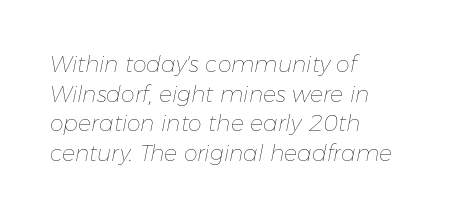
The image shows 22 px text type, italic (leaning right); set left-aligned, normal line spacing (1.35x), normal letter spacing, not underlined.
